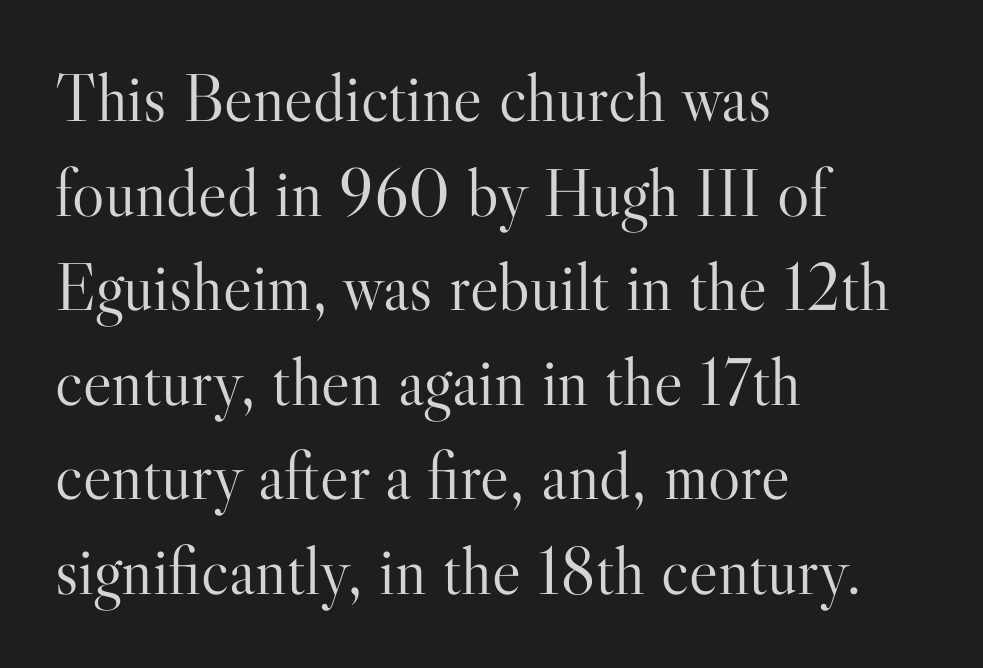
The image shows 68 px light serif type, upright; set left-aligned, normal line spacing (1.39x), normal letter spacing, not underlined; high stroke contrast and a small x-height.
